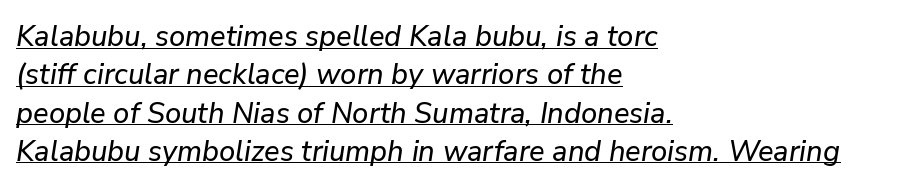
The image shows 29 px text type, italic (leaning right); set left-aligned, normal line spacing (1.32x), normal letter spacing, underlined; low stroke contrast and a medium x-height.
